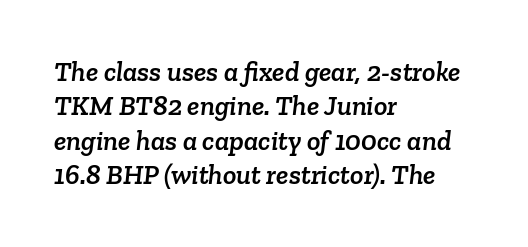
The image shows 28 px serif type; set left-aligned, line spacing 1.23x, normal letter spacing, not underlined; low stroke contrast and a medium x-height.
